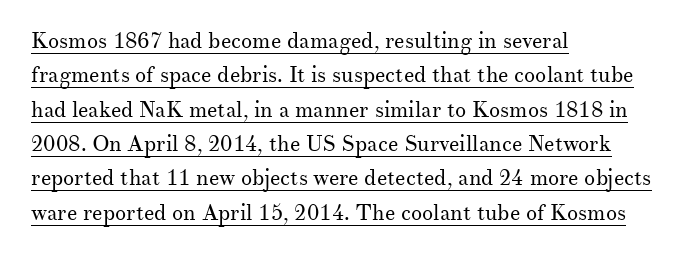
{"italic": "no", "bold": "no", "underline": "yes", "align": "left", "line_spacing": "normal", "line_spacing_ratio": 1.56, "letter_spacing": "normal", "letter_spacing_em": 0.0, "glyph_px": 22}
